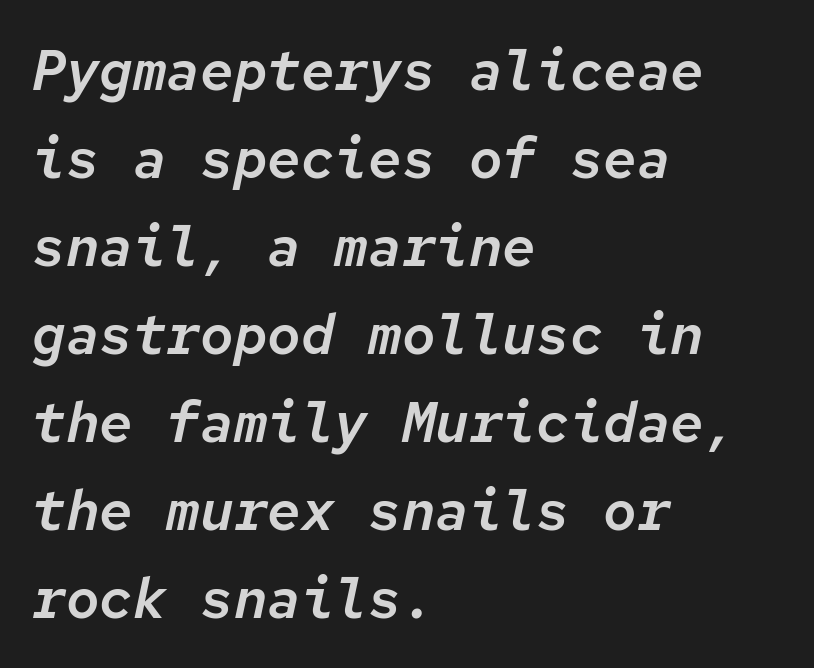
The image shows 56 px text type, italic (leaning right), monospaced; set left-aligned, normal line spacing (1.57x), normal letter spacing, not underlined; low stroke contrast and a medium x-height.
